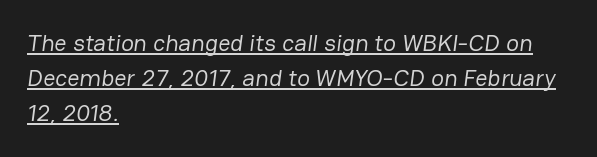
Q: Is the text bold? A: No.
Q: Is the text underlined? A: Yes.
Q: How is the paragraph aligned? A: Left-aligned.
Q: Is the spacing between letters normal or unusually wide? A: Normal.
Q: Is the spacing between lines tight, normal or loose? A: Normal.
